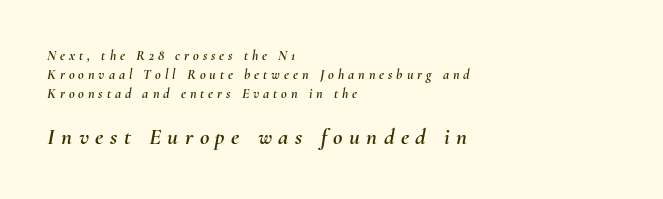
The image shows 23 px text type, italic (leaning right); set left-aligned, normal line spacing (1.35x), unusually wide letter spacing (+0.28 em), not underlined; the second (bottom) block is 1.64x larger.
